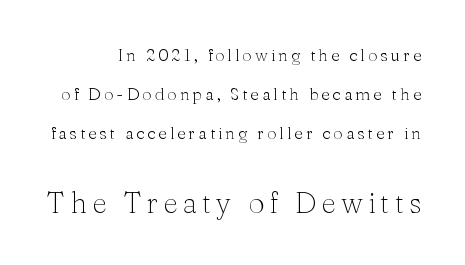
The image shows 29 px light serif type, upright; set loose line spacing (2.29x), not underlined; the second (bottom) block is 1.71x larger; medium stroke contrast and a medium x-height.
